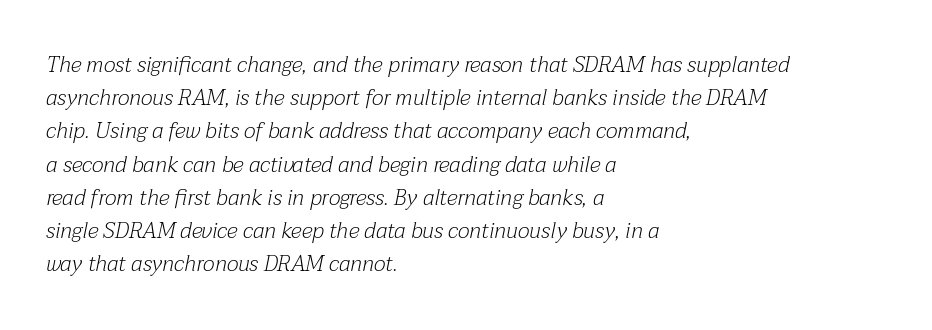
Q: Is the text bold? A: No.
Q: Is the text italic (slanted)? A: Yes, it leans right by about 12 degrees.
Q: Is the text underlined? A: No.
Q: How is the paragraph aligned? A: Left-aligned.
Q: Is the spacing between letters normal or unusually wide? A: Normal.
Q: Is the spacing between lines tight, normal or loose? A: Normal.
